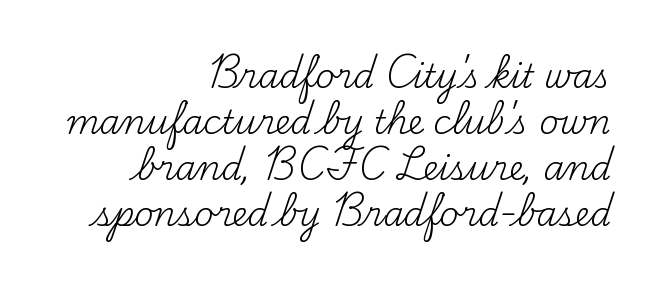
Q: Is the text bold? A: No.
Q: Is the text italic (slanted)? A: Yes.
Q: Is the typeface a serif or a sans-serif typeface? A: Serif.
Q: Is the text underlined? A: No.
Q: How is the paragraph aligned? A: Right-aligned.
Q: Is the spacing between letters normal or unusually wide? A: Normal.
Q: Is the spacing between lines tight, normal or loose? A: Normal.
Q: Width (condensed, normal, or wide)? A: Normal.
Q: Stroke contrast? A: Medium.
Q: x-height? A: Small.
Q: Monospaced? A: No.
